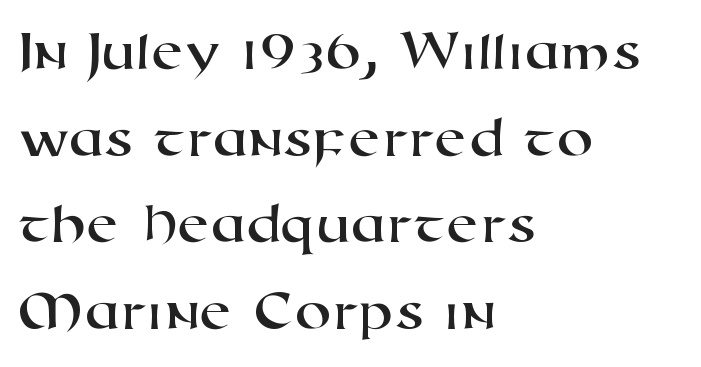
Q: Is the typeface a serif or a sans-serif typeface? A: Sans-serif.
Q: Is the text underlined? A: No.
Q: How is the paragraph aligned? A: Left-aligned.
Q: Is the spacing between letters normal or unusually wide? A: Normal.
Q: Is the spacing between lines tight, normal or loose? A: Normal.
Q: Width (condensed, normal, or wide)? A: Wide.
Q: Stroke contrast? A: High.
Q: x-height? A: Medium.
Q: Monospaced? A: No.
